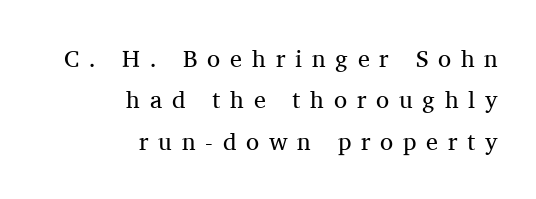
It's the straight-up-and-down kind of type. Clear beneath every line of the passage. The rendering inserts visible extra space after every character. Compared with a typical body face, this is equally light or lighter still.
